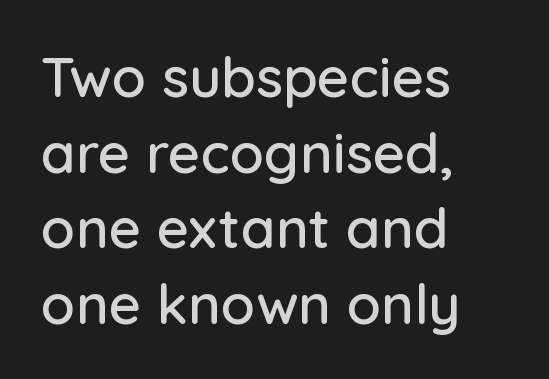
The letters advance in unequal steps, a hallmark of proportional type. Line starts are locked; line ends wander. The gap between lines stays unmarked. Tall strokes in this sample are plumb rather than angled.
